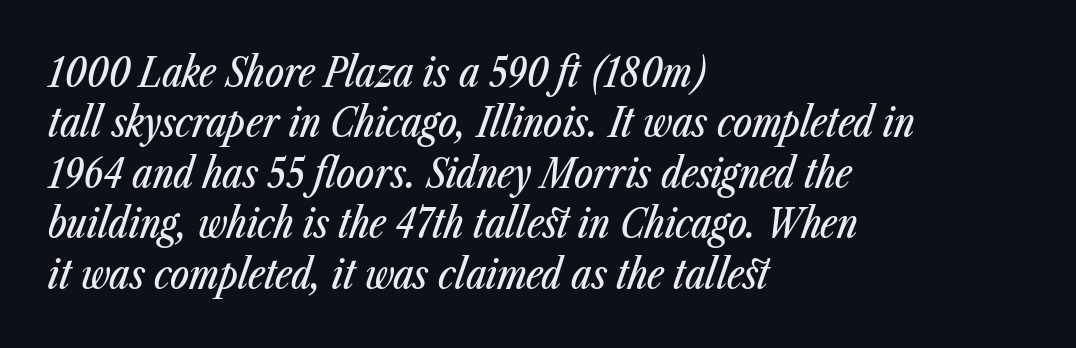
The image shows 40 px condensed type, italic (leaning right); set left-aligned, normal line spacing (1.26x), normal letter spacing, not underlined; low stroke contrast and a medium x-height.
